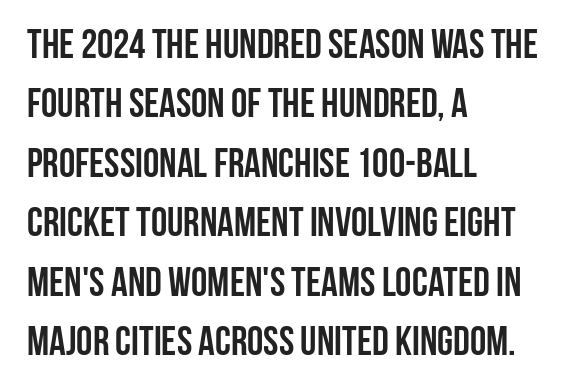
{"serif": "no", "italic": "no", "bold": "yes", "weight": "semibold", "width": "condensed", "stroke_contrast": "low", "x_height": "large", "monospaced": "no", "underline": "no", "align": "left", "line_spacing": "normal", "line_spacing_ratio": 1.45, "letter_spacing": "normal", "letter_spacing_em": 0.0, "glyph_px": 41}
